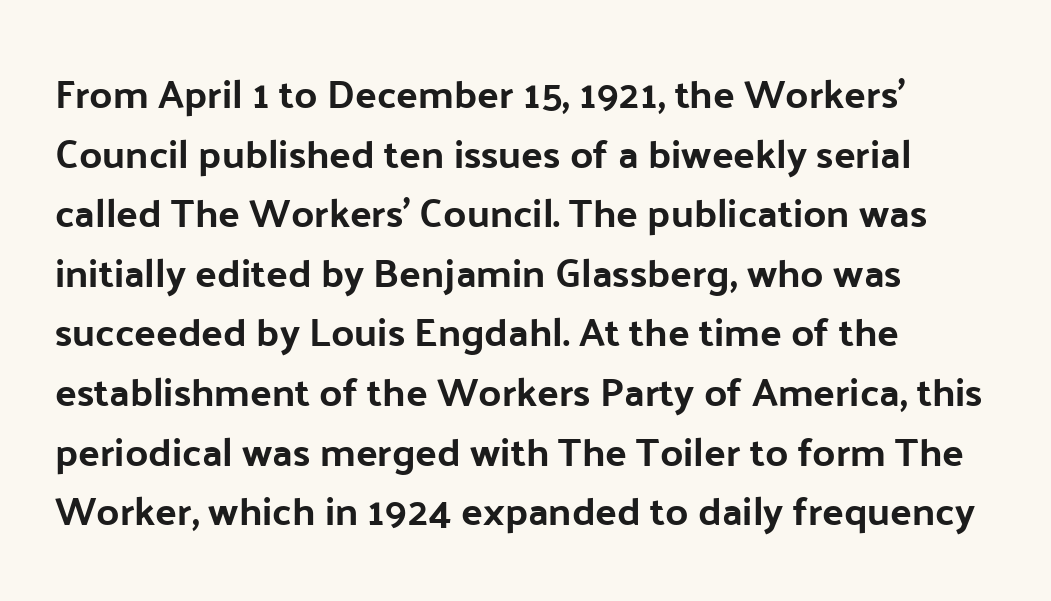
{"serif": "no", "italic": "no", "width": "normal", "stroke_contrast": "low", "x_height": "medium", "monospaced": "no", "underline": "no", "align": "left", "line_spacing": "normal", "line_spacing_ratio": 1.49, "letter_spacing": "normal", "letter_spacing_em": 0.0, "glyph_px": 40}
